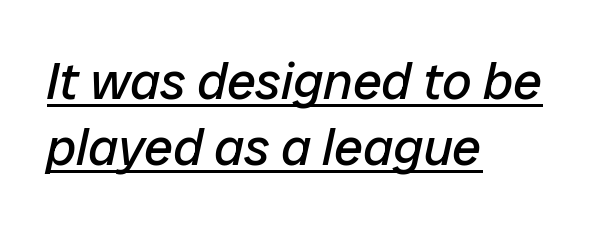
{"italic": "yes", "lean": "right", "slant_degrees": 12, "bold": "no", "weight": "regular", "width": "normal", "stroke_contrast": "low", "x_height": "medium", "monospaced": "no", "underline": "yes", "align": "left", "line_spacing": "normal", "line_spacing_ratio": 1.27, "letter_spacing": "normal", "letter_spacing_em": 0.0, "glyph_px": 52}
